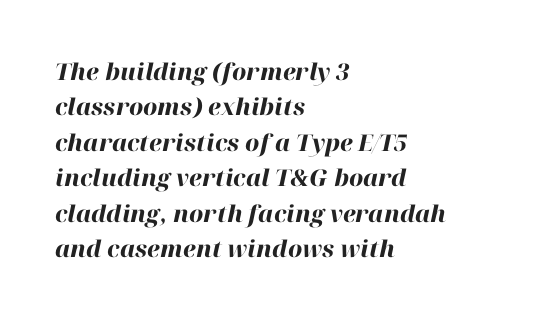
Typeset ragged right — the left edge is the straight one. Letter spacing: default. A clean baseline with only descenders dipping below it. Pretty heavy lettering here — definitely bold.
